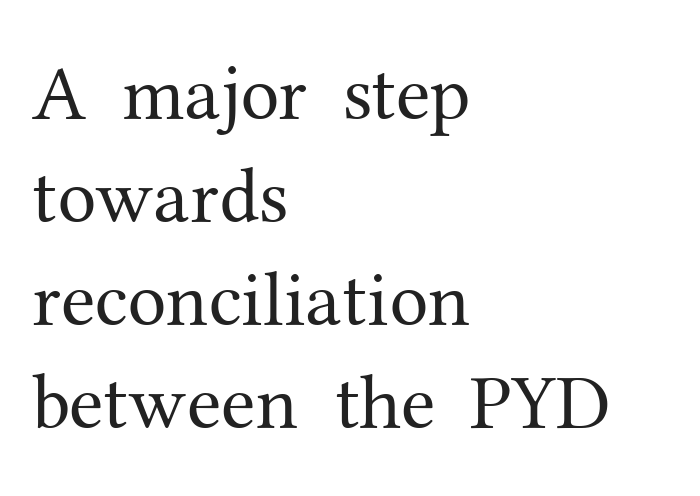
{"serif": "yes", "italic": "no", "bold": "no", "weight": "regular", "width": "normal", "stroke_contrast": "medium", "x_height": "medium", "monospaced": "no", "underline": "no", "align": "left", "line_spacing": "normal", "line_spacing_ratio": 1.32, "letter_spacing": "normal", "letter_spacing_em": 0.0, "glyph_px": 78}
